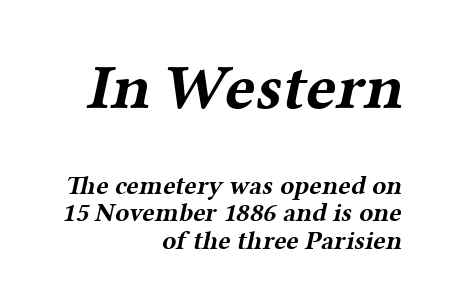
The image shows 64 px bold, wide serif type; set right-aligned, tight line spacing (1.07x), normal letter spacing, not underlined; the first (top) block is 2.46x larger; medium stroke contrast and a medium x-height.
